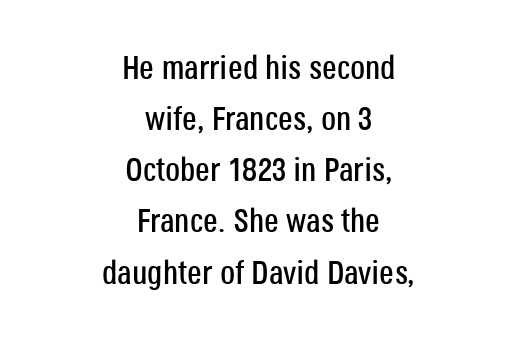
These lines sit exactly where default settings would place them. Honestly, the letter spacing is just normal — you wouldn't notice it. Does the copy run flush right? No — it is centered line by line. Character widths vary here, with narrow letters taking less room than wide ones. Is there any slant? The stems are plumb.
